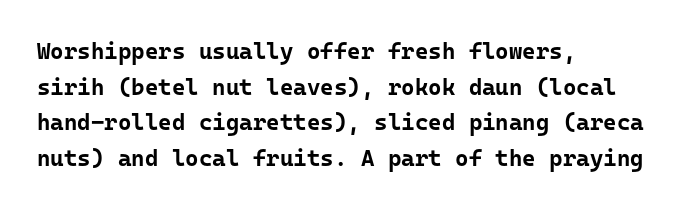
Q: Is the text bold? A: Yes.
Q: Is the text italic (slanted)? A: No, it is upright.
Q: Is the text underlined? A: No.
Q: How is the paragraph aligned? A: Left-aligned.
Q: Is the spacing between letters normal or unusually wide? A: Normal.
Q: Is the spacing between lines tight, normal or loose? A: Normal.
